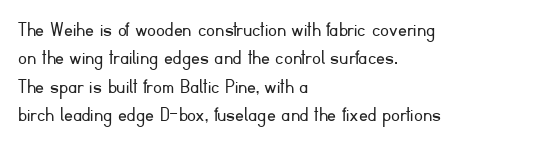
The image shows 22 px text type, upright; set left-aligned, normal line spacing (1.29x), normal letter spacing, not underlined.
